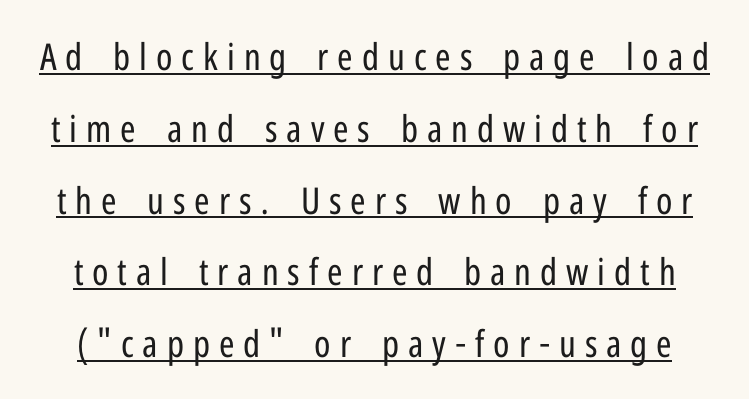
{"serif": "no", "italic": "no", "bold": "no", "weight": "regular", "width": "condensed", "stroke_contrast": "low", "x_height": "medium", "monospaced": "no", "underline": "yes", "line_spacing": "loose", "line_spacing_ratio": 1.94, "letter_spacing": "wide", "letter_spacing_em": 0.24, "glyph_px": 37}
